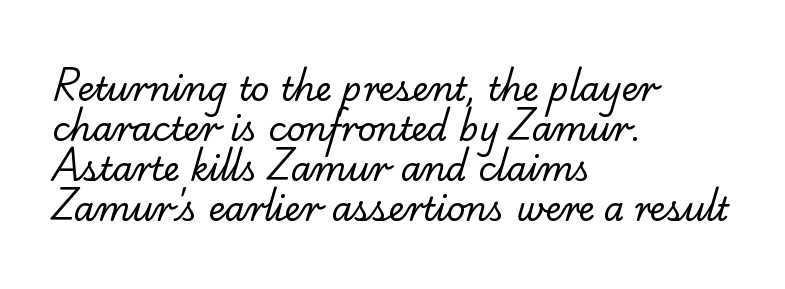
Does extra space separate the letters? No, they use regular spacing. The paragraph has a hard left edge and a soft right edge. The font sits on the lighter half of the weight spectrum, regular included.
